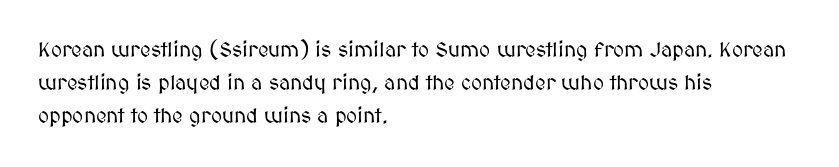
Do the letters lean? They stand straight. You could call the tracking neutral — neither tight nor loose. The passage shown is not underscored anywhere. The ragged edge is on the right, which tells us the setting is flush left. Students, observe: this is what conventionally led text looks like.
